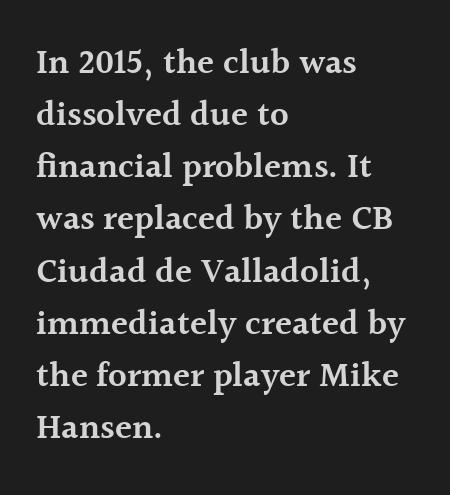
{"serif": "yes", "italic": "no", "bold": "semi", "weight": "semibold", "width": "normal", "x_height": "medium", "monospaced": "no", "underline": "no", "align": "left", "line_spacing": "normal", "line_spacing_ratio": 1.49, "letter_spacing": "normal", "letter_spacing_em": 0.0, "glyph_px": 35}
